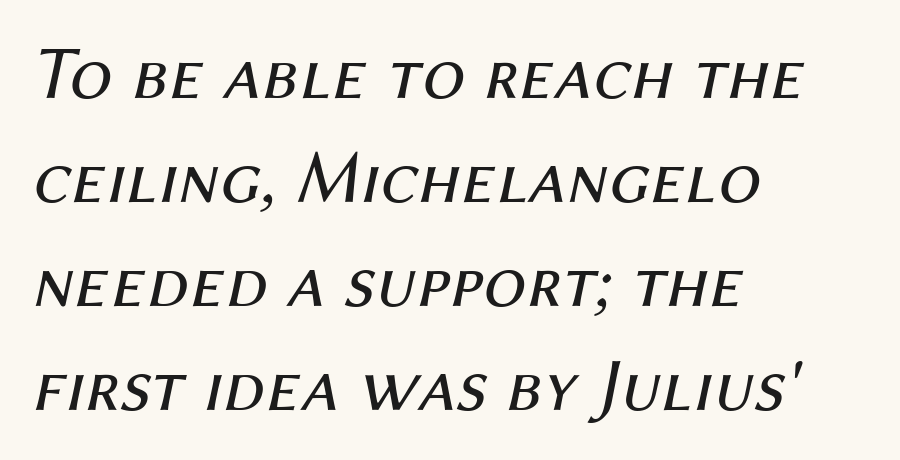
Q: Is the text bold? A: No.
Q: Is the text italic (slanted)? A: Yes, it leans right by about 12 degrees.
Q: Is the text underlined? A: No.
Q: How is the paragraph aligned? A: Left-aligned.
Q: Is the spacing between letters normal or unusually wide? A: Normal.
Q: Is the spacing between lines tight, normal or loose? A: Normal.
Q: Width (condensed, normal, or wide)? A: Normal.
Q: Stroke contrast? A: Medium.
Q: x-height? A: Medium.
Q: Monospaced? A: No.
